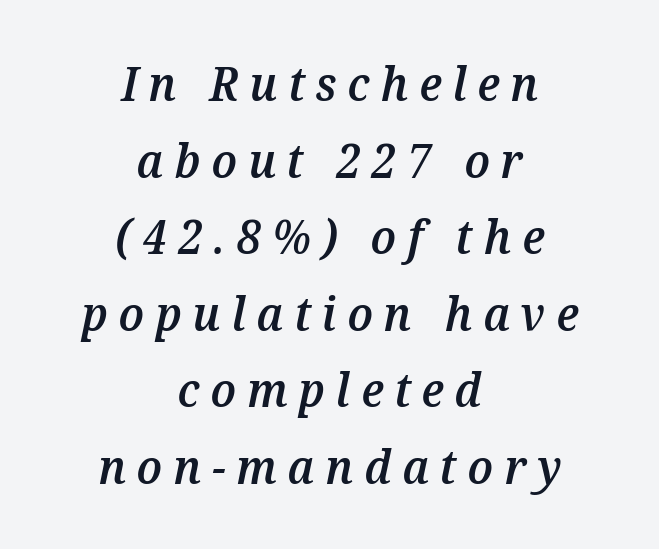
Q: Is the text bold? A: Semi-bold.
Q: Is the text italic (slanted)? A: Yes, it leans right by about 12 degrees.
Q: Is the text underlined? A: No.
Q: How is the paragraph aligned? A: Centered.
Q: Is the spacing between letters normal or unusually wide? A: Unusually wide.
Q: Is the spacing between lines tight, normal or loose? A: Normal.
Q: Width (condensed, normal, or wide)? A: Normal.
Q: Stroke contrast? A: Medium.
Q: x-height? A: Medium.
Q: Monospaced? A: No.
